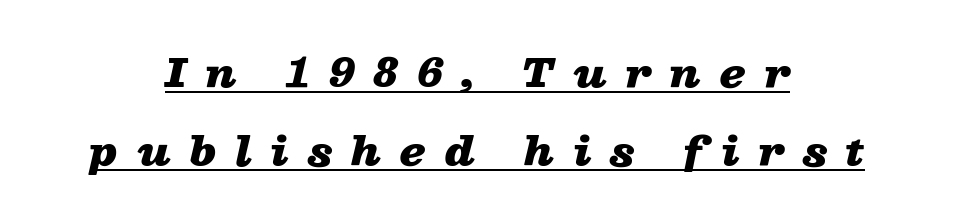
{"italic": "yes", "lean": "right", "slant_degrees": 13, "bold": "yes", "weight": "heavy", "width": "wide", "stroke_contrast": "low", "x_height": "medium", "monospaced": "no", "underline": "yes", "align": "center", "line_spacing": "loose", "line_spacing_ratio": 2.01, "letter_spacing": "wide", "letter_spacing_em": 0.48, "glyph_px": 39}
